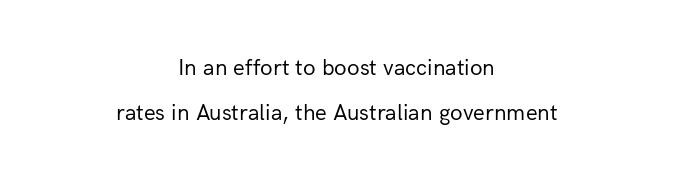
{"italic": "no", "bold": "no", "underline": "no", "align": "center", "line_spacing": "loose", "line_spacing_ratio": 1.95, "letter_spacing": "normal", "letter_spacing_em": 0.0, "glyph_px": 23}
